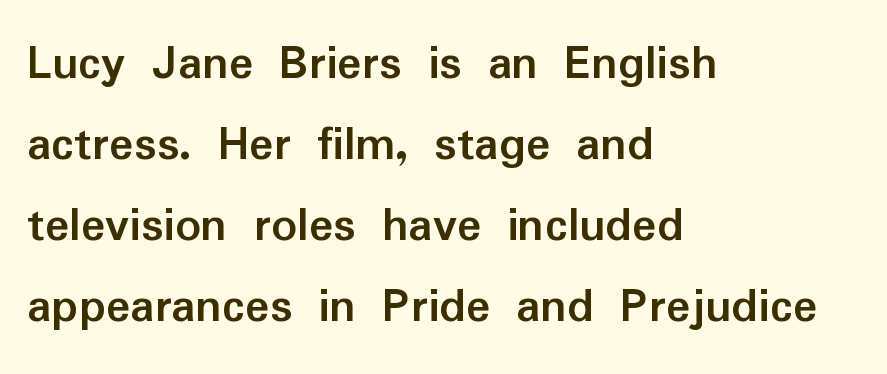
The image shows 51 px semibold sans-serif type, upright; set left-aligned, normal line spacing (1.59x), normal letter spacing, not underlined; low stroke contrast and a medium x-height.
